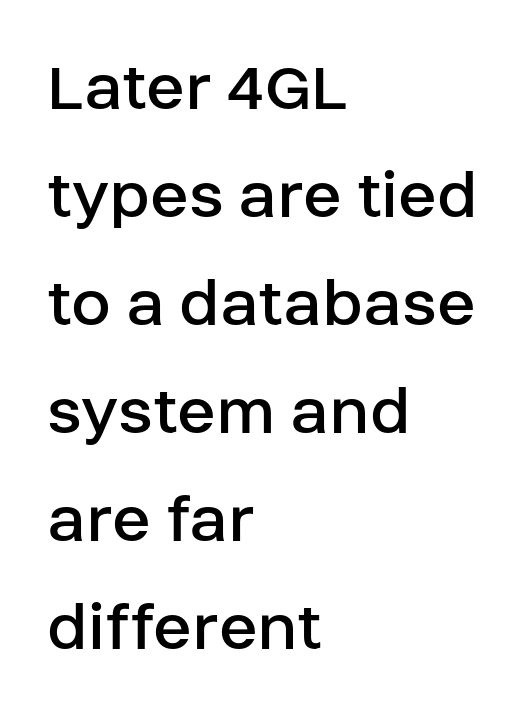
{"serif": "no", "italic": "no", "bold": "no", "weight": "regular", "width": "normal", "stroke_contrast": "low", "x_height": "large", "monospaced": "no", "underline": "no", "align": "left", "line_spacing": "normal", "line_spacing_ratio": 1.5, "letter_spacing": "normal", "letter_spacing_em": 0.0, "glyph_px": 72}
